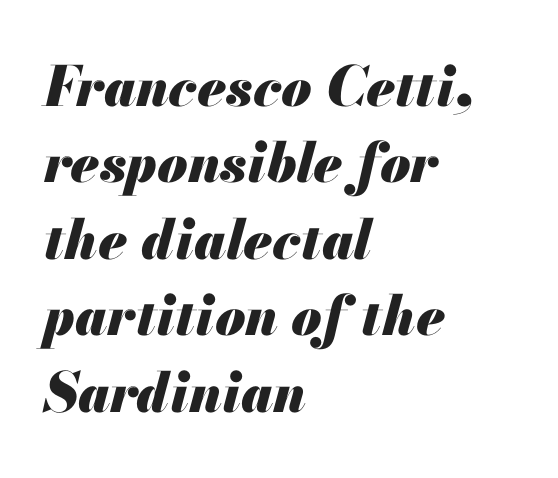
{"italic": "yes", "lean": "right", "slant_degrees": 13, "bold": "yes", "weight": "heavy", "width": "normal", "stroke_contrast": "medium", "x_height": "small", "monospaced": "no", "underline": "no", "align": "left", "line_spacing": "normal", "line_spacing_ratio": 1.39, "letter_spacing": "normal", "letter_spacing_em": 0.0, "glyph_px": 55}
